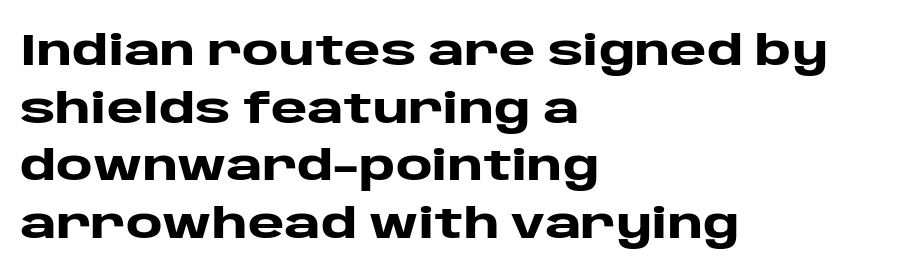
Q: Is the text bold? A: Yes.
Q: Is the text italic (slanted)? A: No, it is upright.
Q: Is the typeface a serif or a sans-serif typeface? A: Sans-serif.
Q: Is the text underlined? A: No.
Q: How is the paragraph aligned? A: Left-aligned.
Q: Is the spacing between letters normal or unusually wide? A: Normal.
Q: Is the spacing between lines tight, normal or loose? A: Normal.
Q: Width (condensed, normal, or wide)? A: Wide.
Q: Stroke contrast? A: Low.
Q: x-height? A: Large.
Q: Monospaced? A: No.
